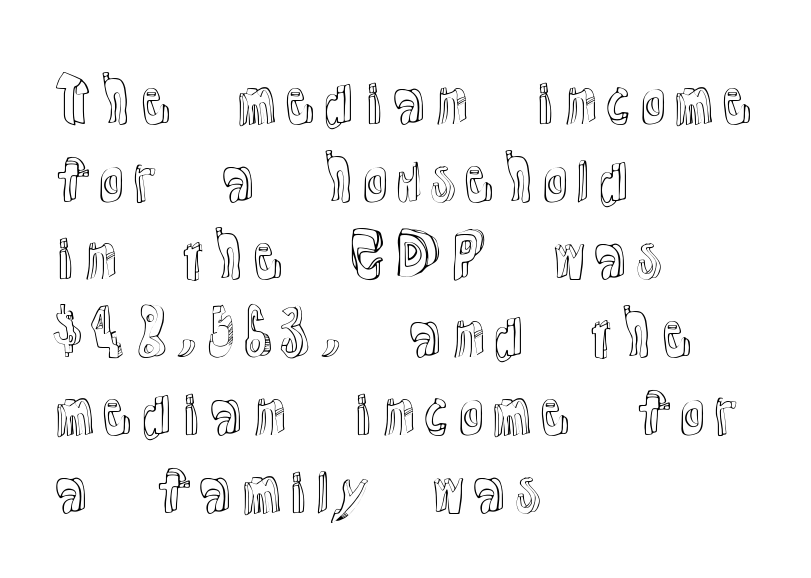
The image shows 58 px text type, upright; set left-aligned, normal line spacing (1.34x), normal letter spacing, not underlined; a medium x-height.
